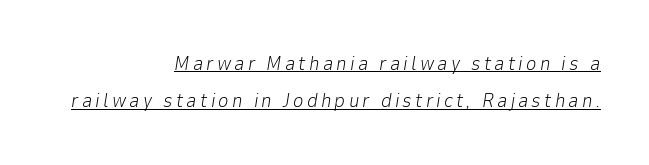
Q: Is the text bold? A: No.
Q: Is the text italic (slanted)? A: Yes, it leans right by about 9 degrees.
Q: Is the text underlined? A: Yes.
Q: How is the paragraph aligned? A: Right-aligned.
